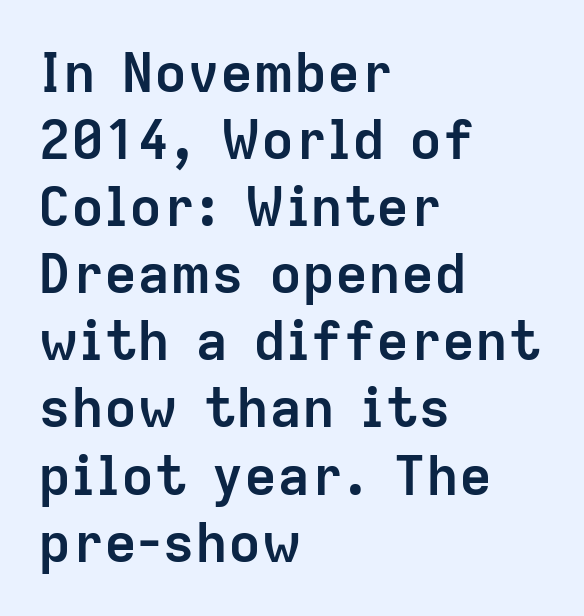
{"serif": "no", "italic": "no", "bold": "yes", "weight": "semibold", "width": "normal", "stroke_contrast": "low", "x_height": "medium", "monospaced": "no", "underline": "no", "align": "left", "line_spacing_ratio": 1.22, "letter_spacing": "normal", "letter_spacing_em": 0.0, "glyph_px": 55}
